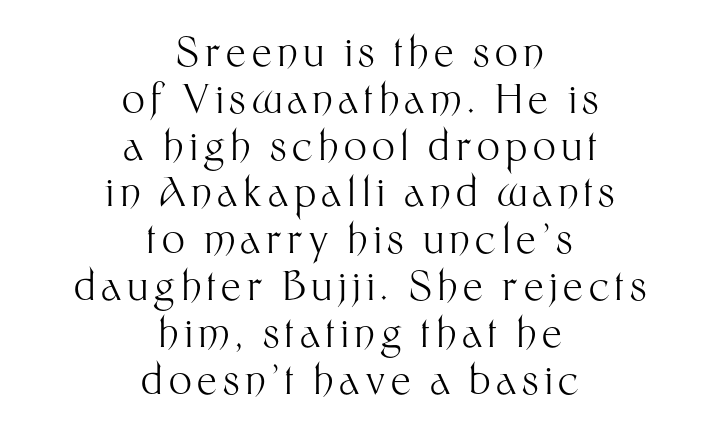
This sample has the flowing, uneven cadence of proportional lettering. Glance below the letters and you will spot only blank space. Are there feet on the stems? There aren't — it's a sans. Does the copy run flush right? No — it is centered line by line. Is the type heavy? It reads as light-to-regular instead.
